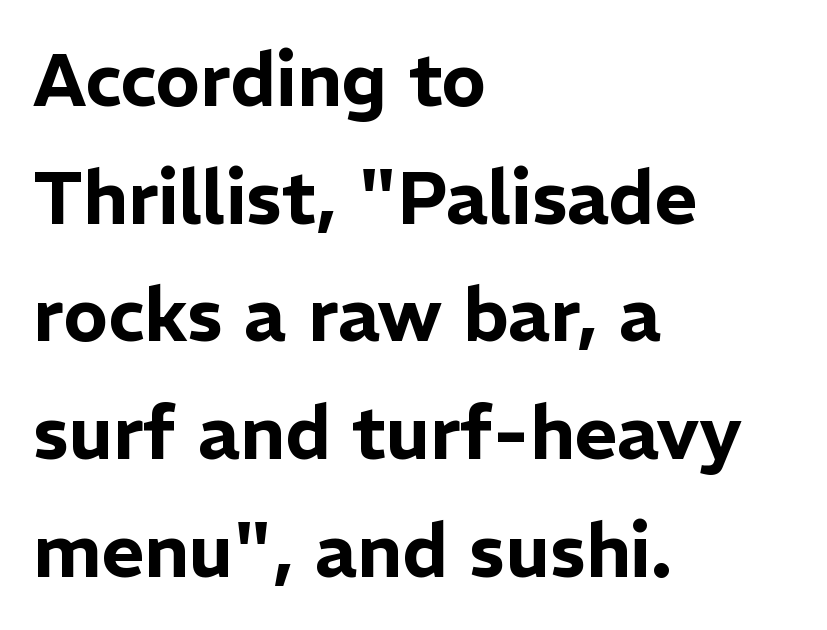
This sample uses plain, unmodified letter spacing. Teacher's note: observe the even left margin — that is flush-left alignment. Proportional: the letters do not fall into vertical columns. Is this a sans? Yes — the strokes have no serifs. The vertical gap from one line to the next is medium.
